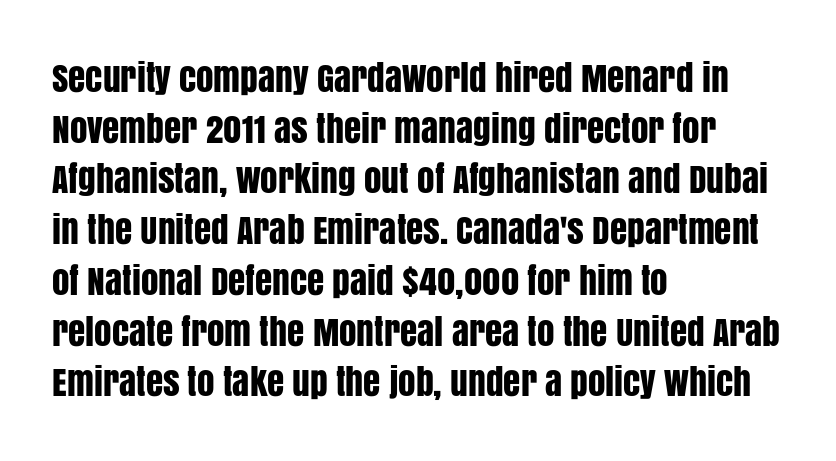
Q: Is the text italic (slanted)? A: No, it is upright.
Q: Is the typeface a serif or a sans-serif typeface? A: Sans-serif.
Q: Is the text underlined? A: No.
Q: How is the paragraph aligned? A: Left-aligned.
Q: Is the spacing between letters normal or unusually wide? A: Normal.
Q: Is the spacing between lines tight, normal or loose? A: Normal.
Q: Width (condensed, normal, or wide)? A: Condensed.
Q: Stroke contrast? A: Low.
Q: x-height? A: Large.
Q: Monospaced? A: No.
